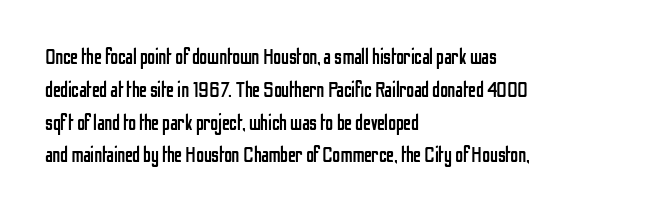
Q: Is the text bold? A: No.
Q: Is the text italic (slanted)? A: No, it is upright.
Q: Is the text underlined? A: No.
Q: How is the paragraph aligned? A: Left-aligned.
Q: Is the spacing between letters normal or unusually wide? A: Normal.
Q: Is the spacing between lines tight, normal or loose? A: Normal.
